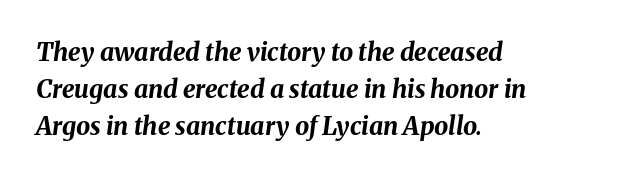
{"italic": "yes", "lean": "right", "slant_degrees": 8, "bold": "yes", "underline": "no", "align": "left", "line_spacing": "normal", "line_spacing_ratio": 1.48, "letter_spacing": "normal", "letter_spacing_em": 0.0, "glyph_px": 25}
